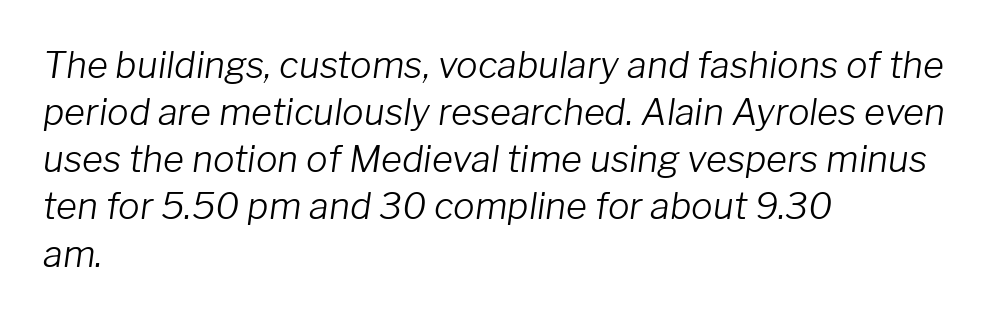
The image shows 36 px light type, italic (leaning right); set left-aligned, normal line spacing (1.31x), normal letter spacing, not underlined; low stroke contrast and a medium x-height.
